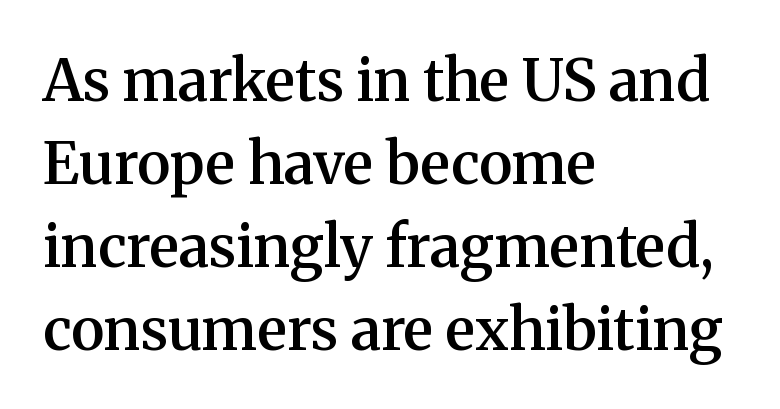
Short and long lines alike share a common starting point at left. No word sits above an underline. Weight check: semibold — heavier than regular, not quite bold. How are the letters spaced? Ordinarily, with no added tracking. This is roman type, the default non-slanted kind.
